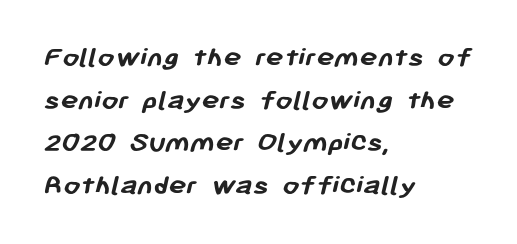
{"serif": "no", "bold": "yes", "weight": "semibold", "width": "normal", "stroke_contrast": "low", "x_height": "medium", "monospaced": "no", "underline": "no", "align": "left", "line_spacing": "normal", "line_spacing_ratio": 1.42, "letter_spacing": "normal", "letter_spacing_em": 0.0, "glyph_px": 30}
